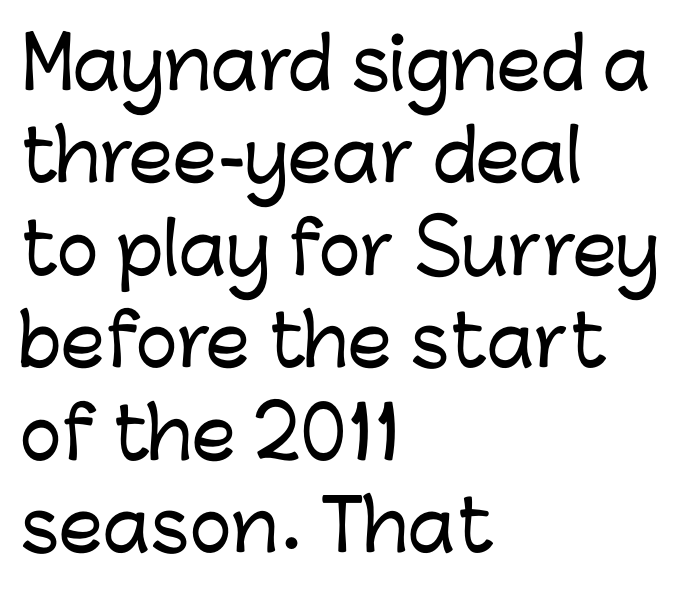
{"serif": "no", "italic": "no", "width": "normal", "stroke_contrast": "low", "x_height": "medium", "monospaced": "no", "underline": "no", "align": "left", "line_spacing": "normal", "line_spacing_ratio": 1.32, "letter_spacing": "normal", "letter_spacing_em": 0.0, "glyph_px": 70}
